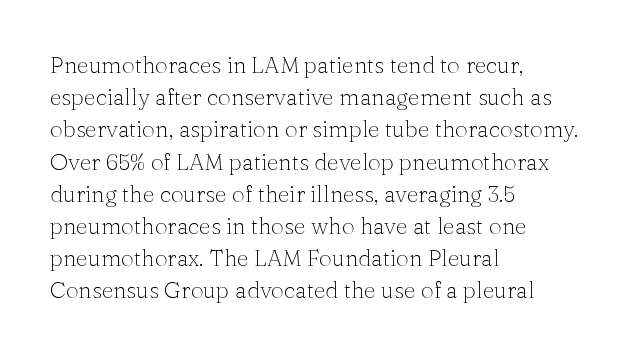
Q: Is the text bold? A: No.
Q: Is the text italic (slanted)? A: No, it is upright.
Q: Is the text underlined? A: No.
Q: How is the paragraph aligned? A: Left-aligned.
Q: Is the spacing between letters normal or unusually wide? A: Normal.
Q: Is the spacing between lines tight, normal or loose? A: Normal.
